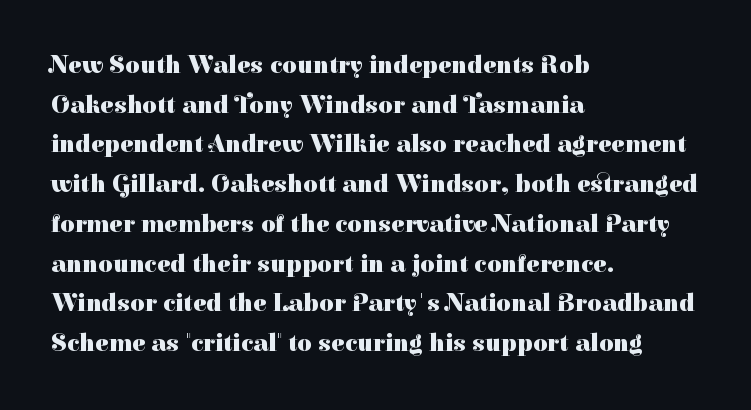
The words here are not underlined. Glyph-to-glyph distance matches everyday printed text. The rows are spaced the way most documents space them. The lettering holds an erect, upright posture throughout. Heavy-handed strokes throughout: this text is bold. Which margin do the lines hug? The left one — the right edge is uneven.
